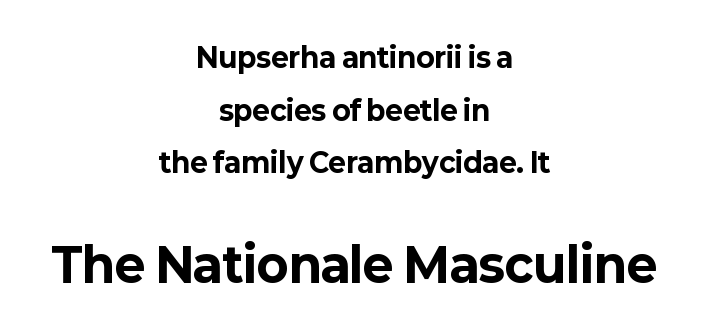
Students, observe: this is what heavily led, spacious text looks like. To sum up the face: it is a sans, with no serifs. Observe the ordinary spacing: letters are neighbours, not strangers. If you drew a line through each stem, it would be perfectly vertical.
